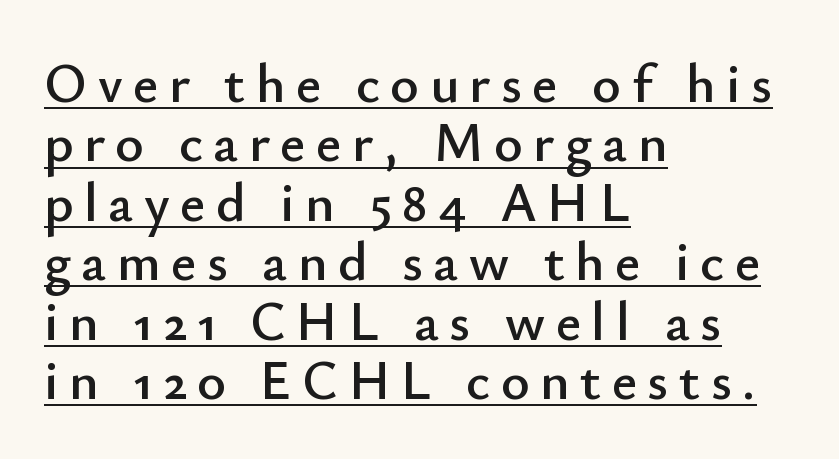
{"serif": "no", "italic": "no", "width": "normal", "stroke_contrast": "low", "x_height": "small", "monospaced": "no", "underline": "yes", "align": "left", "line_spacing": "tight", "line_spacing_ratio": 1.08, "glyph_px": 55}
